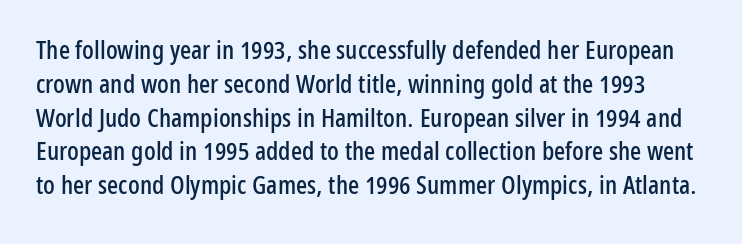
The image shows 26 px text type, upright; set normal line spacing (1.3x), normal letter spacing, not underlined.
